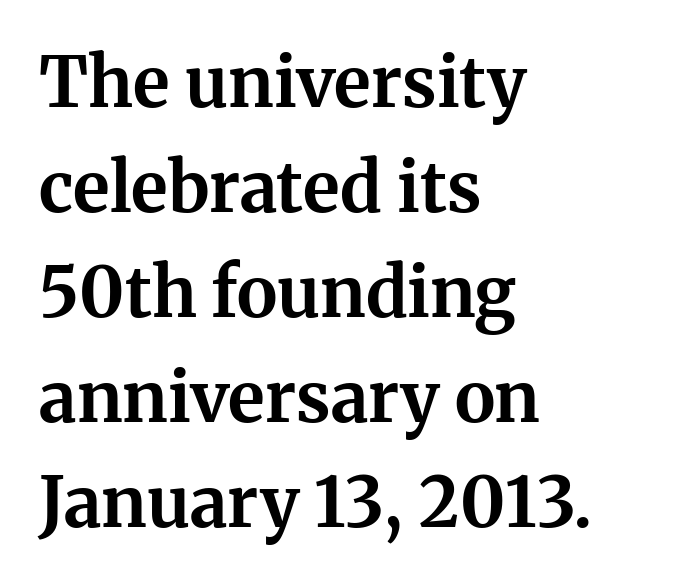
Q: Is the text bold? A: Yes.
Q: Is the text italic (slanted)? A: No, it is upright.
Q: Is the typeface a serif or a sans-serif typeface? A: Serif.
Q: Is the text underlined? A: No.
Q: How is the paragraph aligned? A: Left-aligned.
Q: Is the spacing between letters normal or unusually wide? A: Normal.
Q: Is the spacing between lines tight, normal or loose? A: Normal.
Q: Width (condensed, normal, or wide)? A: Normal.
Q: Stroke contrast? A: Medium.
Q: x-height? A: Medium.
Q: Monospaced? A: No.
